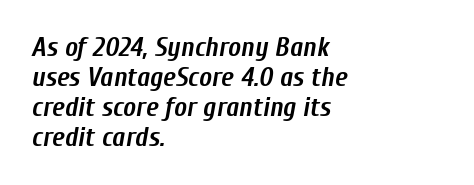
A classic flush-left, rag-right setting is used for this passage. The words here are not underlined. Reading down the column, the eye jumps only a short way to each next line. Default kerning and tracking; the words read as compact shapes.
